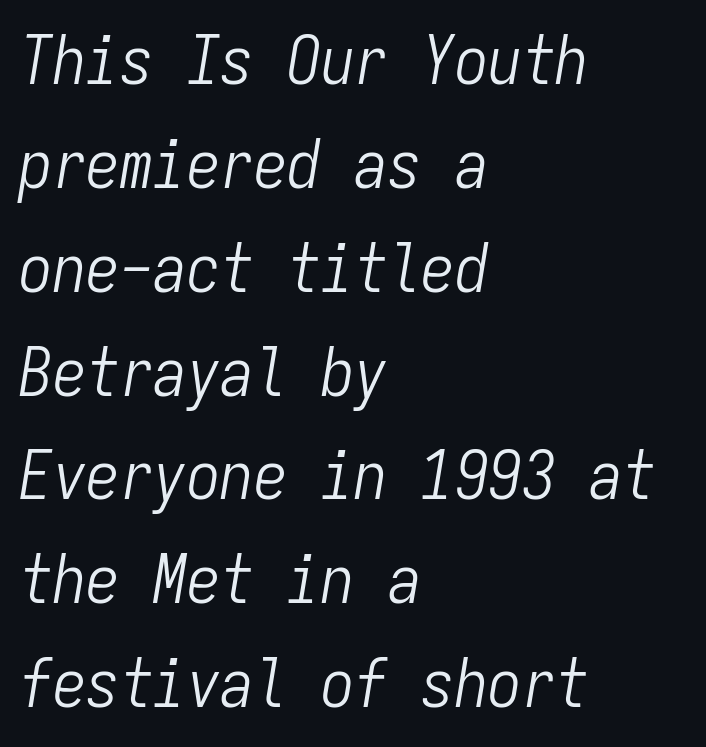
The image shows 67 px light, condensed type, italic (leaning right), monospaced; set left-aligned, normal line spacing (1.55x), normal letter spacing, not underlined; low stroke contrast and a medium x-height.
